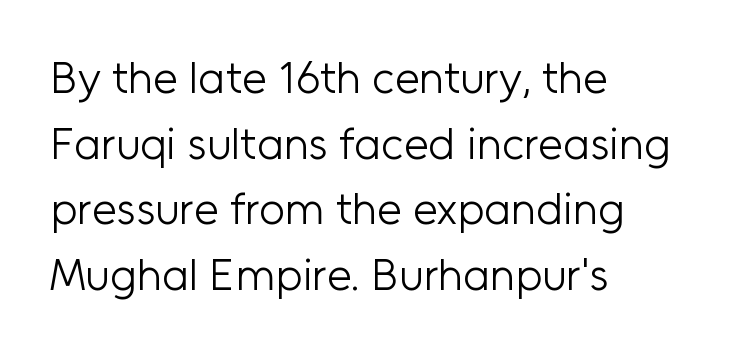
Q: Is the text bold? A: No.
Q: Is the text italic (slanted)? A: No, it is upright.
Q: Is the typeface a serif or a sans-serif typeface? A: Sans-serif.
Q: Is the text underlined? A: No.
Q: How is the paragraph aligned? A: Left-aligned.
Q: Is the spacing between letters normal or unusually wide? A: Normal.
Q: Is the spacing between lines tight, normal or loose? A: Normal.
Q: Width (condensed, normal, or wide)? A: Normal.
Q: Stroke contrast? A: Low.
Q: x-height? A: Medium.
Q: Monospaced? A: No.
